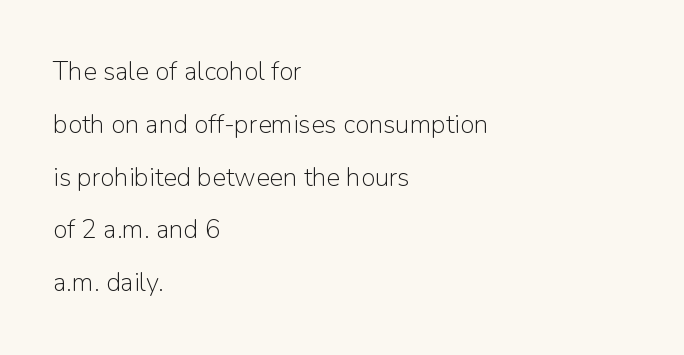
{"italic": "no", "bold": "no", "underline": "no", "align": "left", "line_spacing": "loose", "line_spacing_ratio": 2.03, "letter_spacing": "normal", "letter_spacing_em": 0.0, "glyph_px": 26}
